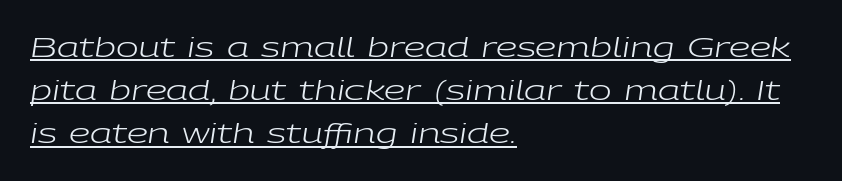
Q: Is the text bold? A: No.
Q: Is the text italic (slanted)? A: Yes, it leans right by about 9 degrees.
Q: Is the text underlined? A: Yes.
Q: How is the paragraph aligned? A: Left-aligned.
Q: Is the spacing between letters normal or unusually wide? A: Normal.
Q: Is the spacing between lines tight, normal or loose? A: Normal.
